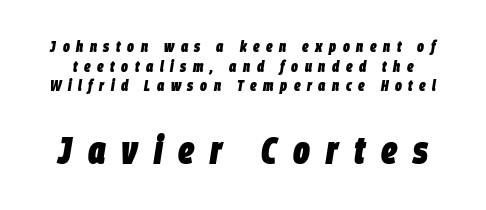
The image shows 39 px heavy, condensed type, italic (leaning right); set line spacing 1.23x, unusually wide letter spacing (+0.41 em), not underlined; the second (bottom) block is 2.44x larger; low stroke contrast and a large x-height.
